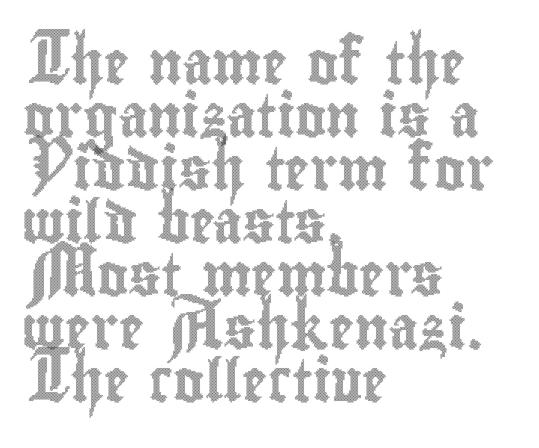
{"italic": "no", "width": "condensed", "x_height": "small", "monospaced": "no", "underline": "no", "align": "left", "line_spacing": "normal", "line_spacing_ratio": 1.26, "letter_spacing": "normal", "letter_spacing_em": 0.0, "glyph_px": 42}
